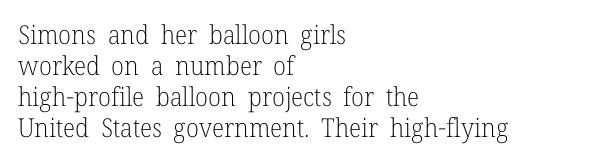
Compared with a typical body face, this is equally light or lighter still. Underline: absent. Casual observation: everything's shoved over to the left. The typography opts for an upright posture over an oblique one. The line texture is even and compact thanks to regular tracking.
